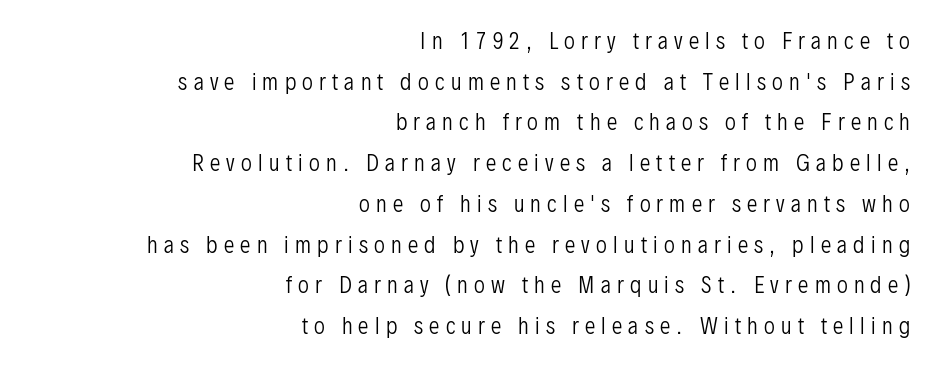
Q: Is the text bold? A: No.
Q: Is the text italic (slanted)? A: No, it is upright.
Q: Is the text underlined? A: No.
Q: How is the paragraph aligned? A: Right-aligned.
Q: Is the spacing between letters normal or unusually wide? A: Unusually wide.
Q: Is the spacing between lines tight, normal or loose? A: Loose.
